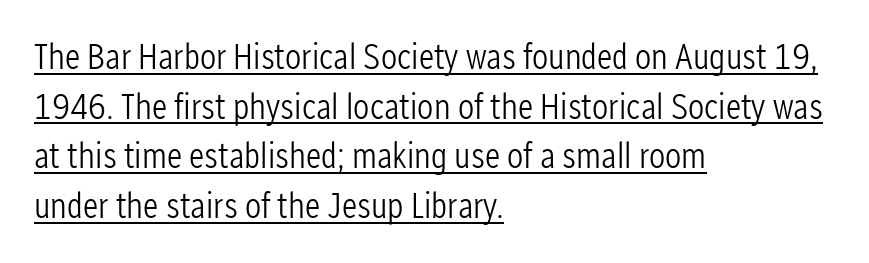
{"serif": "no", "italic": "no", "bold": "no", "weight": "light", "width": "condensed", "stroke_contrast": "low", "x_height": "medium", "monospaced": "no", "underline": "yes", "align": "left", "line_spacing": "normal", "line_spacing_ratio": 1.38, "letter_spacing": "normal", "letter_spacing_em": 0.0, "glyph_px": 36}
